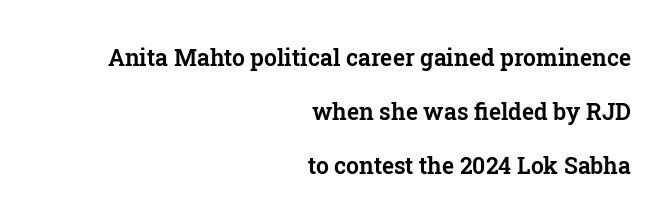
{"italic": "no", "underline": "no", "align": "right", "line_spacing": "loose", "line_spacing_ratio": 2.34, "letter_spacing": "normal", "letter_spacing_em": 0.0, "glyph_px": 23}
